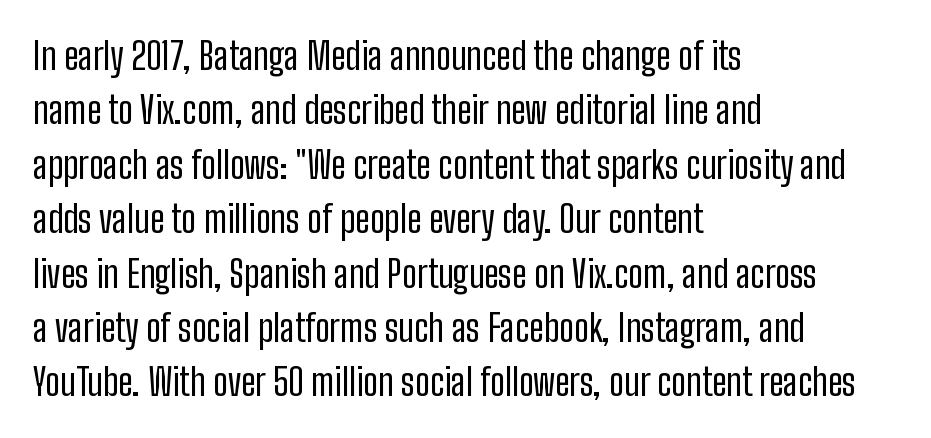
{"serif": "no", "italic": "no", "bold": "no", "weight": "regular", "width": "condensed", "stroke_contrast": "low", "x_height": "medium", "monospaced": "no", "underline": "no", "align": "left", "line_spacing": "normal", "line_spacing_ratio": 1.47, "letter_spacing": "normal", "letter_spacing_em": 0.0, "glyph_px": 37}
